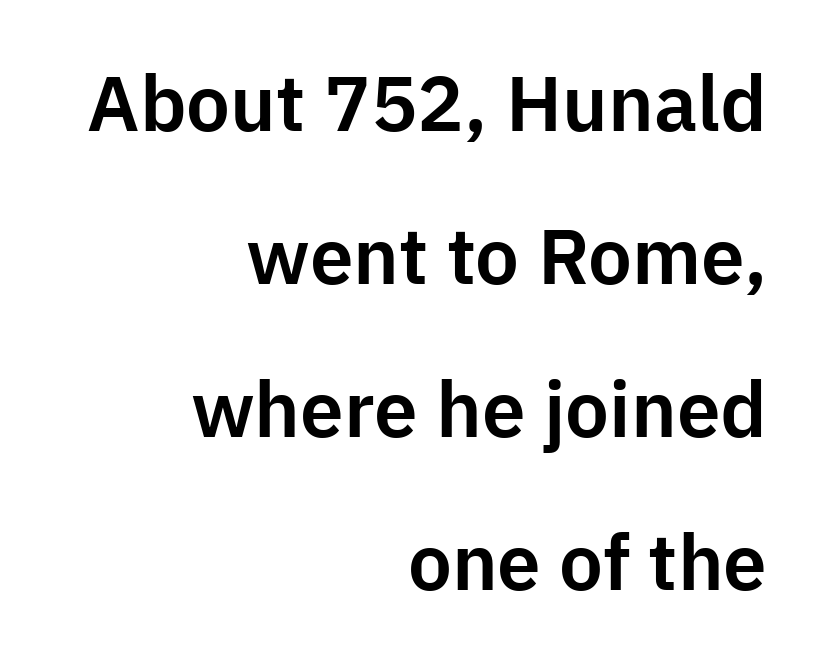
The image shows 78 px sans-serif type, upright; set right-aligned, loose line spacing (1.96x), normal letter spacing, not underlined; low stroke contrast and a medium x-height.
